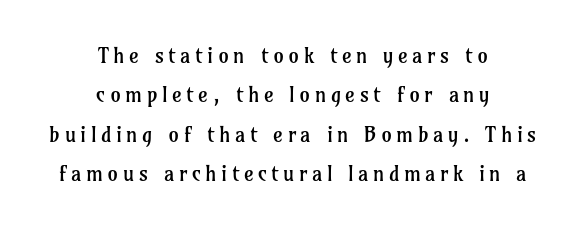
Words appear elongated and porous because spacing is wide. One-word summary of the alignment: center. Stems and bowls with no extra thickness — not bold. The zone under the glyphs is completely vacant.
